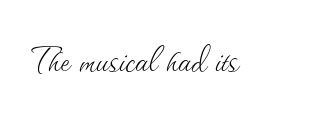
Q: Is the text bold? A: No.
Q: Is the text italic (slanted)? A: Yes.
Q: Is the text underlined? A: No.
Q: Is the spacing between letters normal or unusually wide? A: Normal.
Q: Width (condensed, normal, or wide)? A: Normal.
Q: Stroke contrast? A: Medium.
Q: x-height? A: Small.
Q: Monospaced? A: No.
